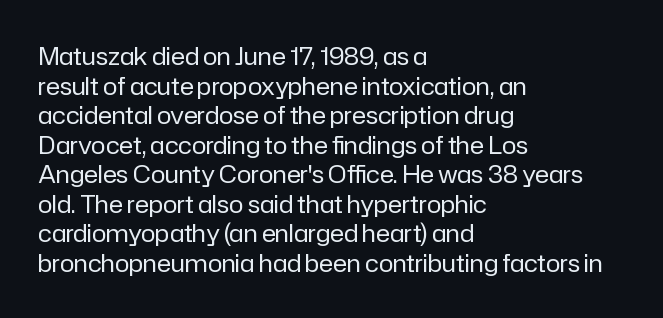
Q: Is the text bold? A: No.
Q: Is the text italic (slanted)? A: No, it is upright.
Q: Is the text underlined? A: No.
Q: How is the paragraph aligned? A: Left-aligned.
Q: Is the spacing between letters normal or unusually wide? A: Normal.
